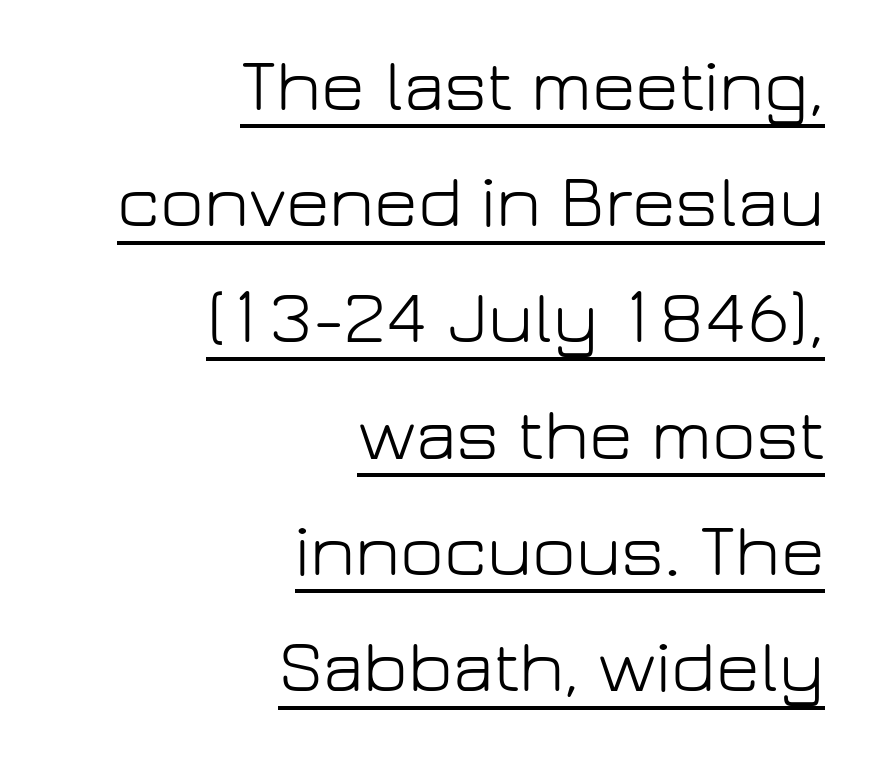
{"serif": "no", "italic": "no", "bold": "no", "weight": "light", "width": "normal", "stroke_contrast": "low", "x_height": "medium", "monospaced": "no", "underline": "yes", "align": "right", "line_spacing": "normal", "line_spacing_ratio": 1.55, "letter_spacing": "normal", "letter_spacing_em": 0.0, "glyph_px": 75}
